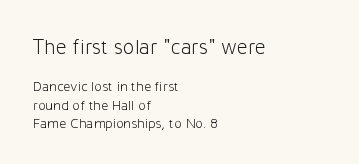
Characters remain perfectly vertical along every line. Stems and bowls with no extra thickness — not bold. Each line starts at the same left margin while the right side varies. The rendering keeps characters at their native spacing. The specimen omits any rule beneath the text block's lines. Look at the glyph heights: the upper group is clearly the bigger setting.
